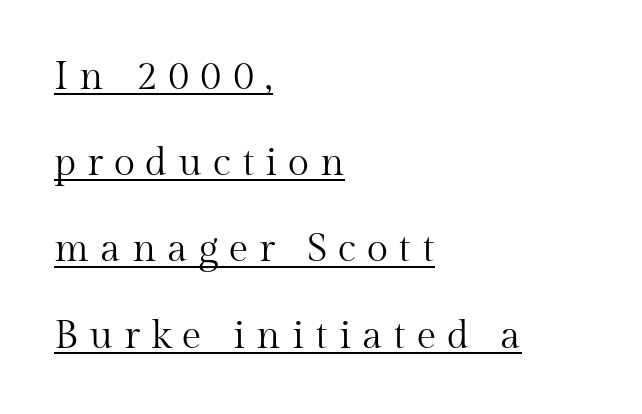
Loosely led — the rows are spread out. Spacing verdict: proportional, widths tailored to each character. Looks like someone drew a line under every word here. There is plenty of visible air inserted between adjacent glyphs. The strokes are not fattened; the text isn't bold.
